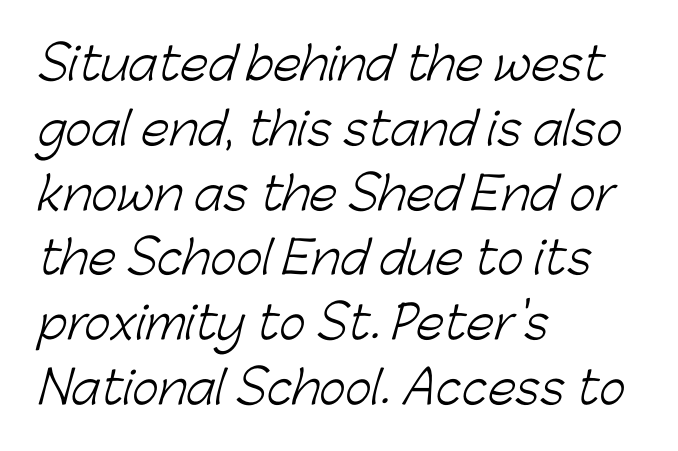
The image shows 45 px light sans-serif type; set left-aligned, normal line spacing (1.44x), normal letter spacing, not underlined; low stroke contrast and a medium x-height.
